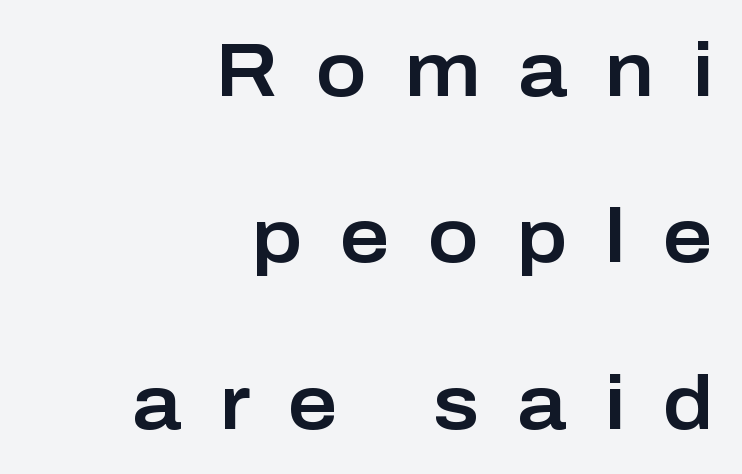
Q: Is the text italic (slanted)? A: No, it is upright.
Q: Is the typeface a serif or a sans-serif typeface? A: Sans-serif.
Q: Is the text underlined? A: No.
Q: How is the paragraph aligned? A: Right-aligned.
Q: Is the spacing between letters normal or unusually wide? A: Unusually wide.
Q: Is the spacing between lines tight, normal or loose? A: Loose.
Q: Width (condensed, normal, or wide)? A: Normal.
Q: Stroke contrast? A: Low.
Q: x-height? A: Medium.
Q: Monospaced? A: No.
